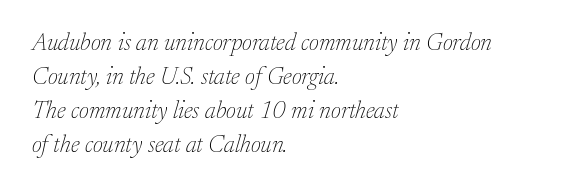
Is the letter spacing exaggerated? No — it looks like the ordinary default. The font's italic variant was chosen for this text. Caption: multi-line text, flush left, ragged right. Interline gaps are of average width in this sample.
